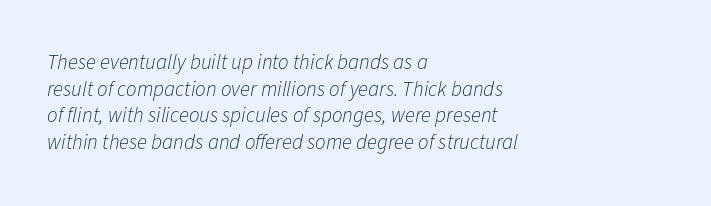
Descender tails drop into unmarked territory. The lines in this sample share a left origin and differ only in where they stop. The letters are slanted; this is an italic face. Evenly set lines give the paragraph a standard silhouette.
